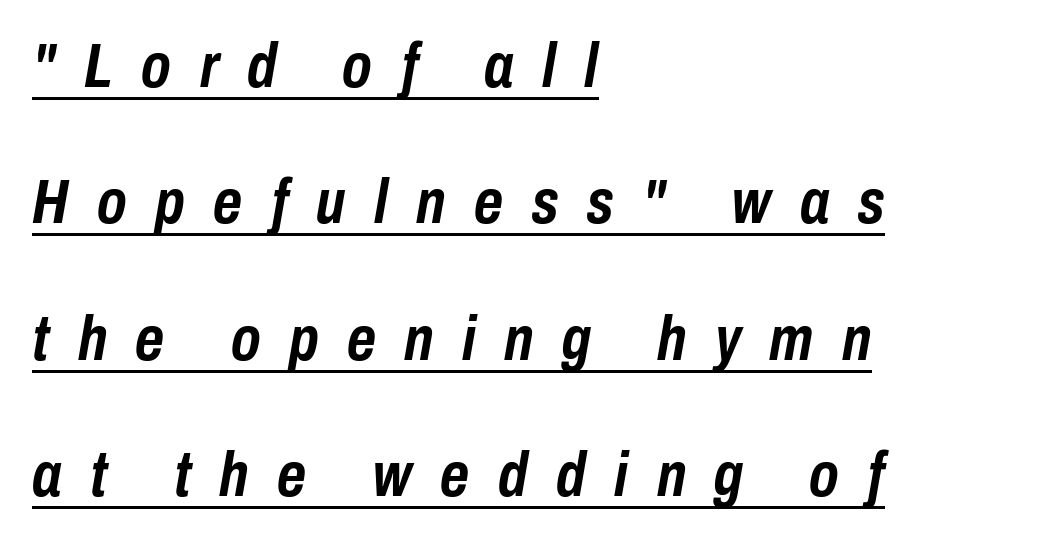
{"italic": "yes", "lean": "right", "slant_degrees": 10, "bold": "yes", "weight": "semibold", "width": "condensed", "stroke_contrast": "low", "x_height": "medium", "monospaced": "no", "underline": "yes", "align": "left", "line_spacing": "loose", "line_spacing_ratio": 2.2, "letter_spacing": "wide", "letter_spacing_em": 0.46, "glyph_px": 62}
